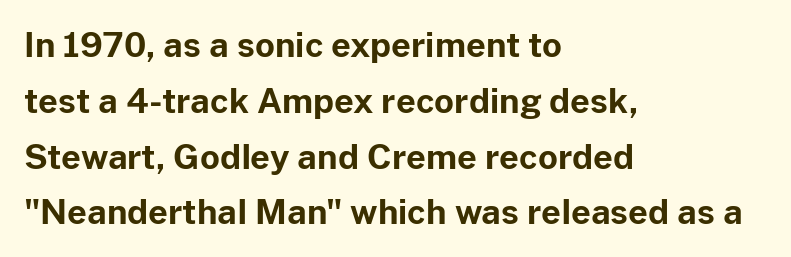
Q: Is the text bold? A: Yes.
Q: Is the text italic (slanted)? A: No, it is upright.
Q: Is the typeface a serif or a sans-serif typeface? A: Sans-serif.
Q: Is the text underlined? A: No.
Q: How is the paragraph aligned? A: Left-aligned.
Q: Is the spacing between letters normal or unusually wide? A: Normal.
Q: Is the spacing between lines tight, normal or loose? A: Normal.
Q: Width (condensed, normal, or wide)? A: Normal.
Q: Stroke contrast? A: Low.
Q: x-height? A: Medium.
Q: Monospaced? A: No.
